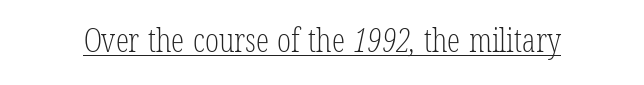
The passage shown is underscored from start to finish. Looks like regular typesetting: each glyph gets only the width it needs. Regarding serifs, this sample has them. Weight: regular or lighter. Honestly, the letter spacing is just normal — you wouldn't notice it.
